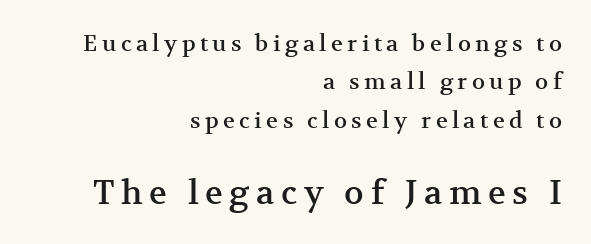
The image shows 33 px serif type, upright; set right-aligned, line spacing 1.75x, unusually wide letter spacing (+0.2 em), not underlined; the second (bottom) block is 1.5x larger; medium stroke contrast and a medium x-height.
